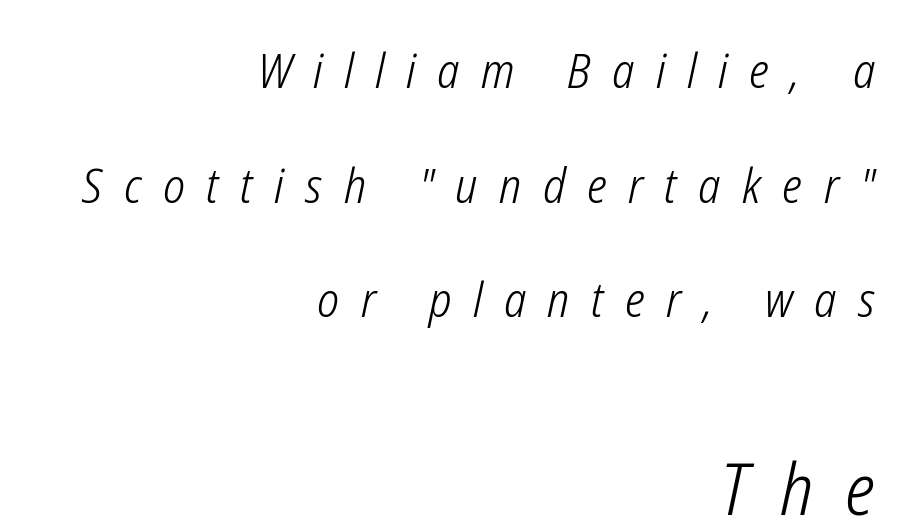
Q: Is the text bold? A: No.
Q: Is the text italic (slanted)? A: Yes, it leans right by about 12 degrees.
Q: Is the text underlined? A: No.
Q: How is the paragraph aligned? A: Right-aligned.
Q: Is the spacing between letters normal or unusually wide? A: Unusually wide.
Q: Is the spacing between lines tight, normal or loose? A: Loose.
Q: Which block of text is set in a larger size, the first (top) or the second (bottom)? A: The second (bottom) one.
Q: Width (condensed, normal, or wide)? A: Condensed.
Q: Stroke contrast? A: Low.
Q: x-height? A: Medium.
Q: Monospaced? A: No.
